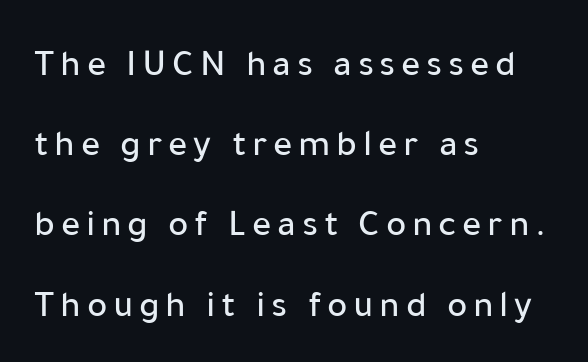
Q: Is the text italic (slanted)? A: No, it is upright.
Q: Is the typeface a serif or a sans-serif typeface? A: Sans-serif.
Q: Is the text underlined? A: No.
Q: How is the paragraph aligned? A: Left-aligned.
Q: Is the spacing between lines tight, normal or loose? A: Loose.
Q: Width (condensed, normal, or wide)? A: Normal.
Q: Stroke contrast? A: Low.
Q: x-height? A: Medium.
Q: Monospaced? A: No.
